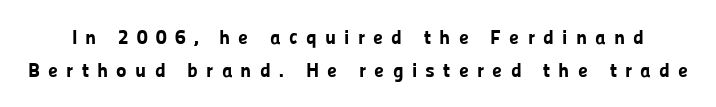
The image shows 20 px bold type, upright; set normal line spacing (1.65x), unusually wide letter spacing (+0.41 em), not underlined.
